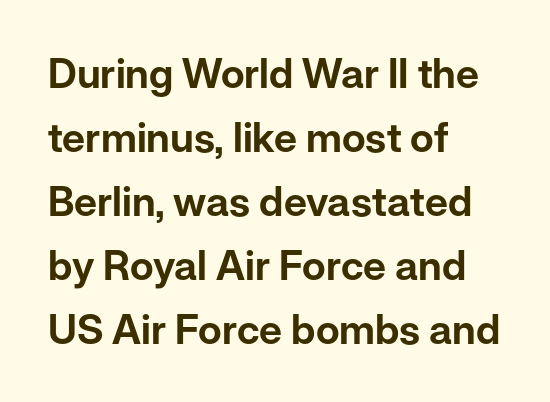
The image shows 41 px sans-serif type, upright; set left-aligned, normal line spacing (1.56x), normal letter spacing, not underlined; low stroke contrast and a medium x-height.
